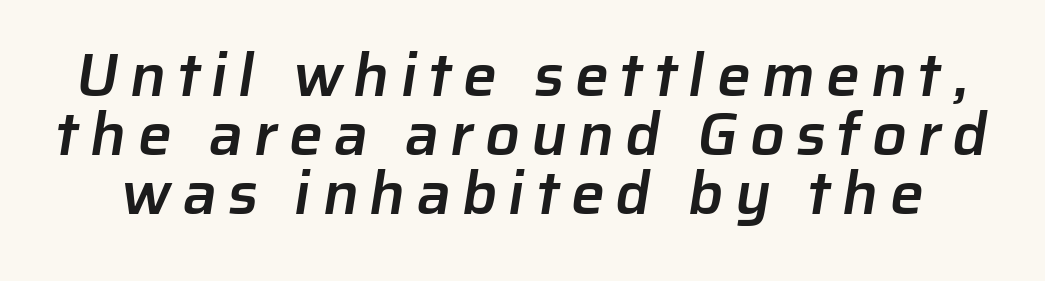
Q: Is the text bold? A: Semi-bold.
Q: Is the typeface a serif or a sans-serif typeface? A: Sans-serif.
Q: Is the text underlined? A: No.
Q: Is the spacing between lines tight, normal or loose? A: Tight.
Q: Width (condensed, normal, or wide)? A: Normal.
Q: Stroke contrast? A: Low.
Q: x-height? A: Medium.
Q: Monospaced? A: No.
